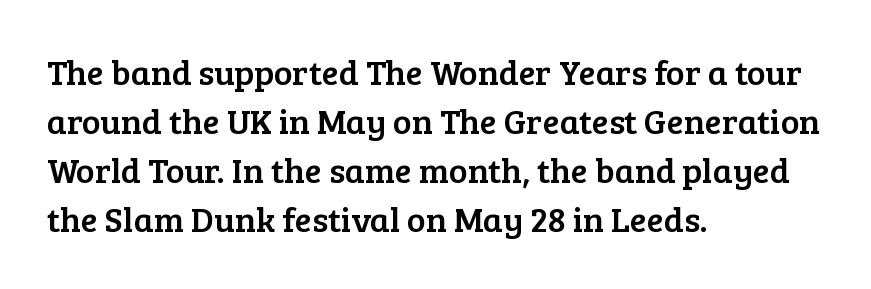
The image shows 35 px serif type, upright; set left-aligned, normal line spacing (1.4x), normal letter spacing, not underlined; low stroke contrast and a medium x-height.
